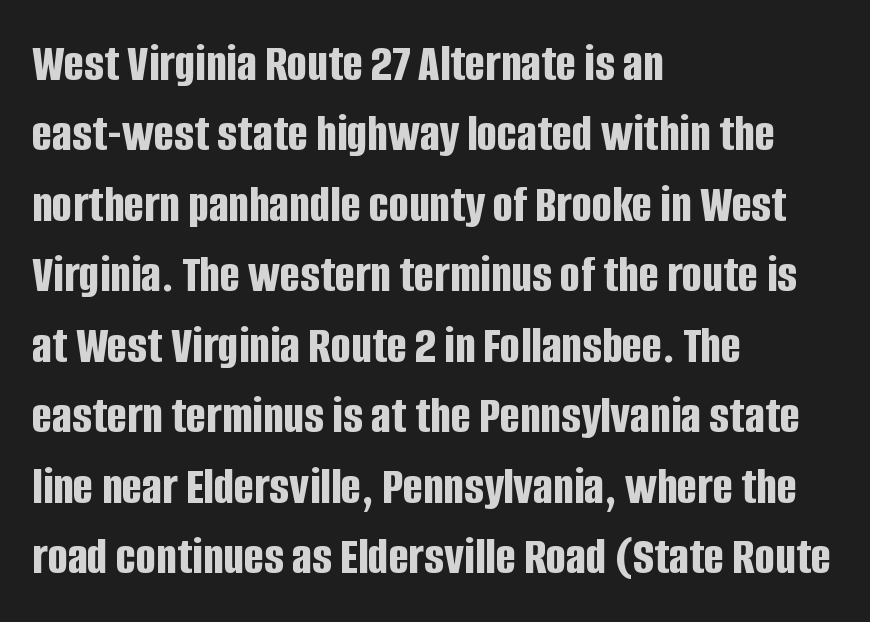
Q: Is the text bold? A: Yes.
Q: Is the text italic (slanted)? A: No, it is upright.
Q: Is the typeface a serif or a sans-serif typeface? A: Sans-serif.
Q: Is the text underlined? A: No.
Q: How is the paragraph aligned? A: Left-aligned.
Q: Is the spacing between letters normal or unusually wide? A: Normal.
Q: Is the spacing between lines tight, normal or loose? A: Normal.
Q: Width (condensed, normal, or wide)? A: Condensed.
Q: Stroke contrast? A: Low.
Q: x-height? A: Large.
Q: Monospaced? A: No.
